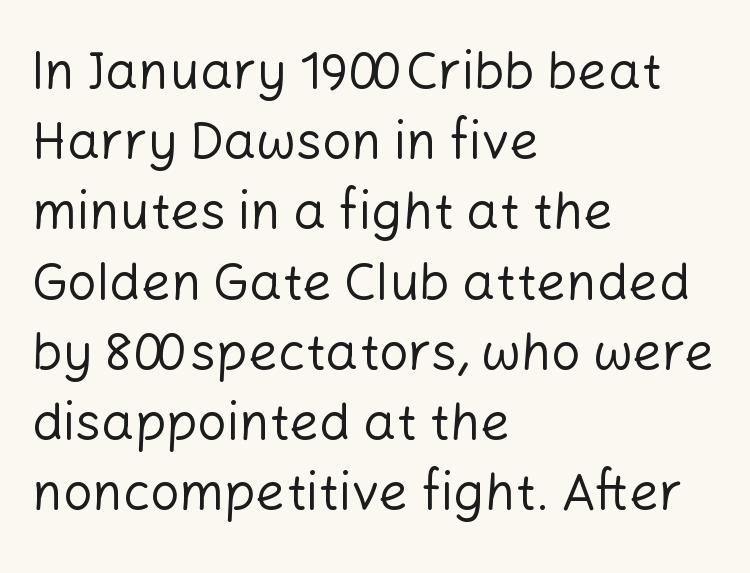
The horizontal fit of the characters is conventional and even. The space beneath each line is pristine and unruled. I'd call this a sans setting — the letters go barefoot. A roman cut, with each character standing at attention. Weight: not bold — regular or lighter. Visually the block forms a straight wall on the left and a jagged coastline on the right.
